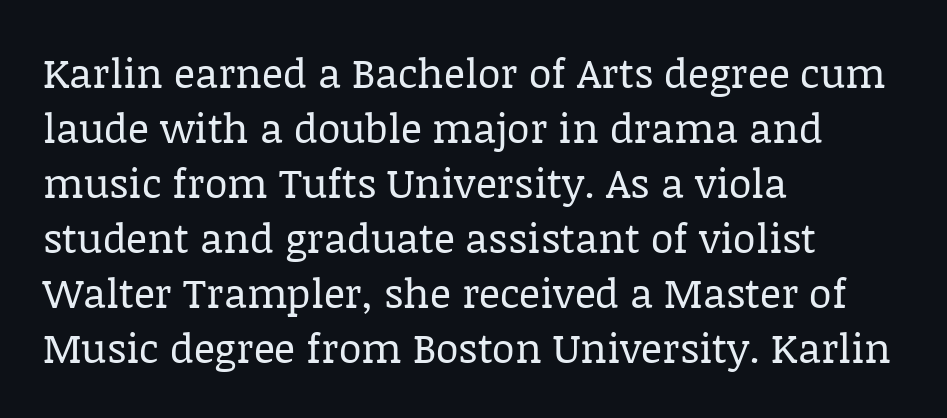
I'd call this a serif setting — the letters wear small feet. Has an underline been added? It has not. Every character sits straight up, as roman type does. Character widths vary here, with narrow letters taking less room than wide ones.
